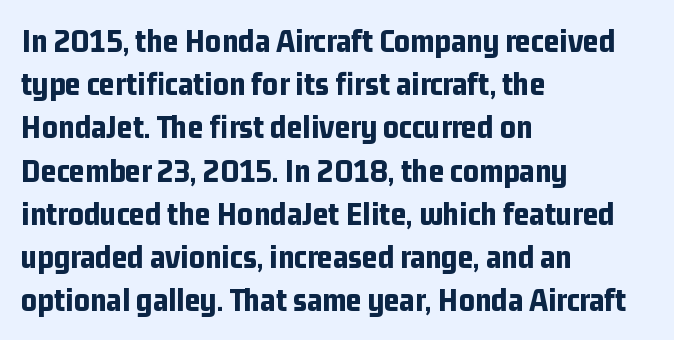
Q: Is the text bold? A: Yes.
Q: Is the text italic (slanted)? A: No, it is upright.
Q: Is the typeface a serif or a sans-serif typeface? A: Sans-serif.
Q: Is the text underlined? A: No.
Q: How is the paragraph aligned? A: Left-aligned.
Q: Is the spacing between letters normal or unusually wide? A: Normal.
Q: Is the spacing between lines tight, normal or loose? A: Normal.
Q: Width (condensed, normal, or wide)? A: Condensed.
Q: Stroke contrast? A: Low.
Q: x-height? A: Medium.
Q: Monospaced? A: No.
